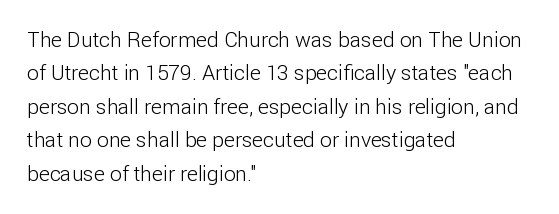
Q: Is the text bold? A: No.
Q: Is the text italic (slanted)? A: No, it is upright.
Q: Is the text underlined? A: No.
Q: How is the paragraph aligned? A: Left-aligned.
Q: Is the spacing between letters normal or unusually wide? A: Normal.
Q: Is the spacing between lines tight, normal or loose? A: Normal.
